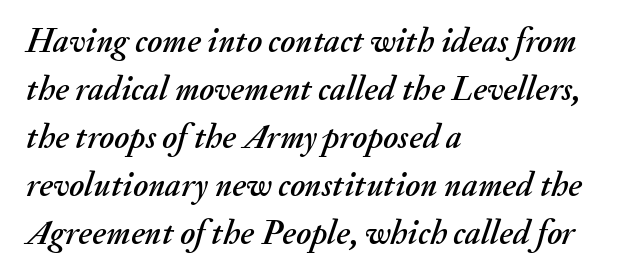
The image shows 34 px text type, italic (leaning right); set left-aligned, normal line spacing (1.41x), normal letter spacing, not underlined; medium stroke contrast and a small x-height.
